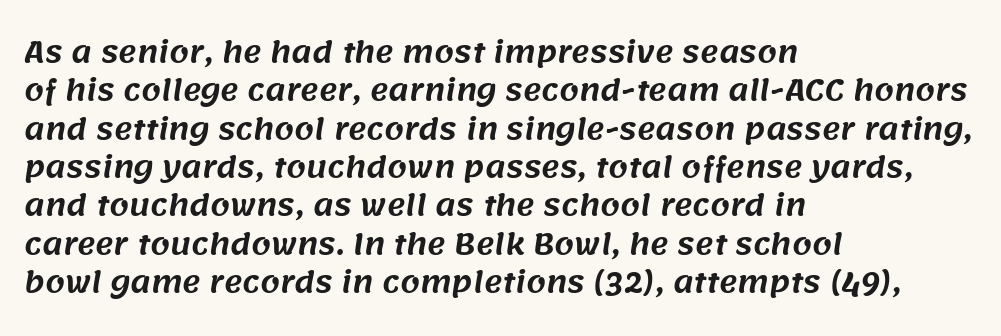
{"serif": "no", "width": "normal", "stroke_contrast": "medium", "x_height": "large", "monospaced": "no", "underline": "no", "align": "left", "line_spacing": "normal", "line_spacing_ratio": 1.37, "letter_spacing": "normal", "letter_spacing_em": 0.0, "glyph_px": 28}
